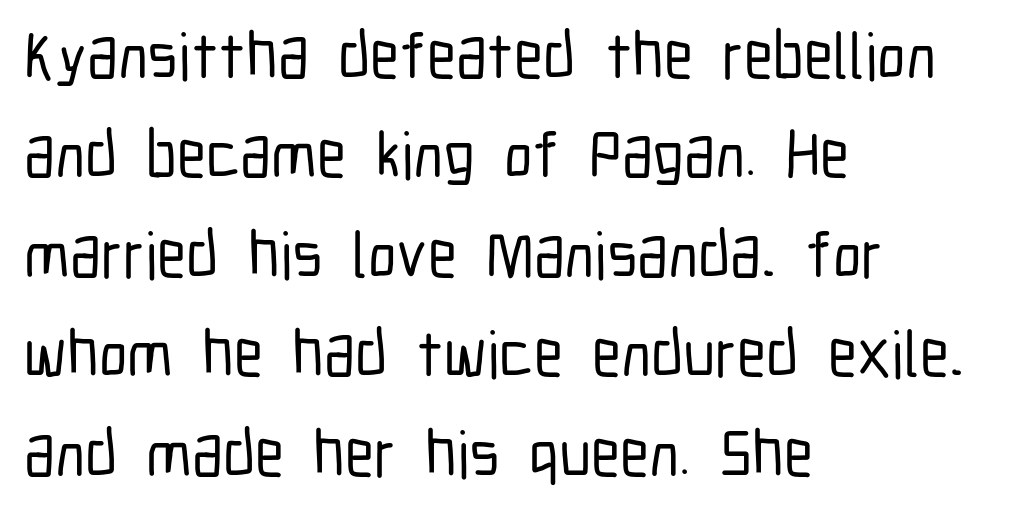
Casual observation: everything's shoved over to the left. Designer's note — italics off, roman on. A bare baseline throughout the passage. Vertically, the passage feels balanced, rows spaced as you'd expect. Each word holds together tightly as a unit, with standard inter-letter gaps. The typeface chosen for these lines omits serifs.
